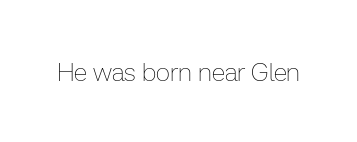
Q: Is the text bold? A: No.
Q: Is the text italic (slanted)? A: No, it is upright.
Q: Is the text underlined? A: No.
Q: Is the spacing between letters normal or unusually wide? A: Normal.
